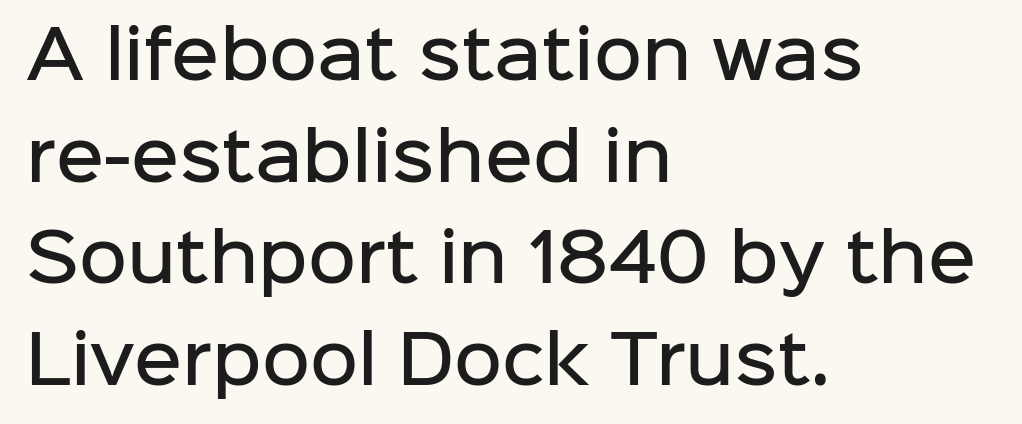
Q: Is the text bold? A: Semi-bold.
Q: Is the text italic (slanted)? A: No, it is upright.
Q: Is the typeface a serif or a sans-serif typeface? A: Sans-serif.
Q: Is the text underlined? A: No.
Q: How is the paragraph aligned? A: Left-aligned.
Q: Is the spacing between letters normal or unusually wide? A: Normal.
Q: Is the spacing between lines tight, normal or loose? A: Normal.
Q: Width (condensed, normal, or wide)? A: Normal.
Q: Stroke contrast? A: Low.
Q: x-height? A: Medium.
Q: Monospaced? A: No.
